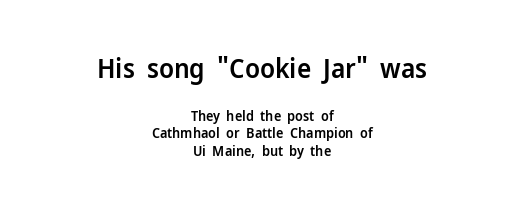
Q: Is the text bold? A: Semi-bold.
Q: Is the text italic (slanted)? A: No, it is upright.
Q: Is the text underlined? A: No.
Q: How is the paragraph aligned? A: Centered.
Q: Is the spacing between letters normal or unusually wide? A: Normal.
Q: Is the spacing between lines tight, normal or loose? A: Normal.
Q: Which block of text is set in a larger size, the first (top) or the second (bottom)? A: The first (top) one.
